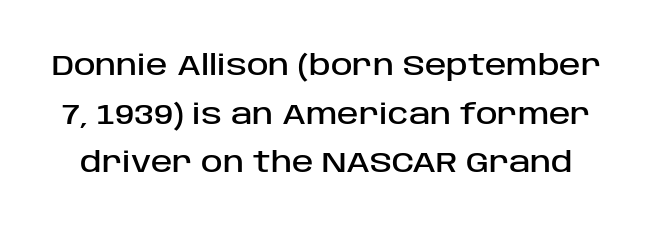
Q: Is the text italic (slanted)? A: No, it is upright.
Q: Is the typeface a serif or a sans-serif typeface? A: Sans-serif.
Q: Is the text underlined? A: No.
Q: Is the spacing between letters normal or unusually wide? A: Normal.
Q: Is the spacing between lines tight, normal or loose? A: Normal.
Q: Width (condensed, normal, or wide)? A: Normal.
Q: Stroke contrast? A: Low.
Q: x-height? A: Large.
Q: Monospaced? A: No.
